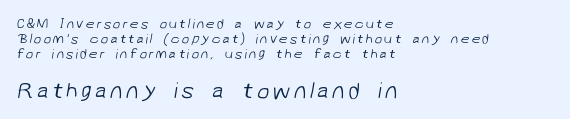
The lines are quadded left. These lines huddle together more closely than default settings would place them. Bare-footed words on every line. Bigger letters appear in the bottom chunk; the top chunk is reduced. Caption: face not bold, strokes unweighted.
